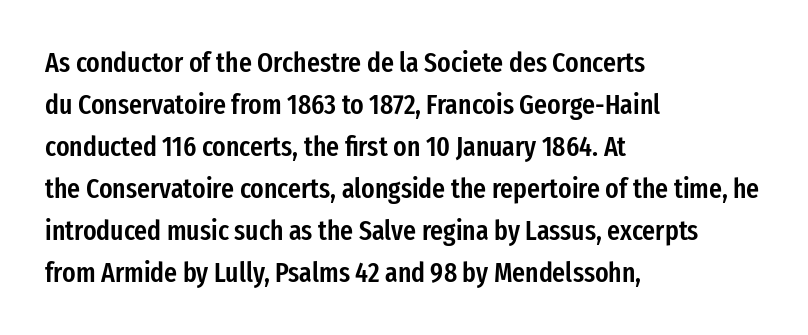
{"serif": "no", "italic": "no", "bold": "semi", "weight": "semibold", "width": "condensed", "stroke_contrast": "low", "x_height": "medium", "monospaced": "no", "underline": "no", "align": "left", "line_spacing": "normal", "line_spacing_ratio": 1.5, "letter_spacing": "normal", "letter_spacing_em": 0.0, "glyph_px": 28}
